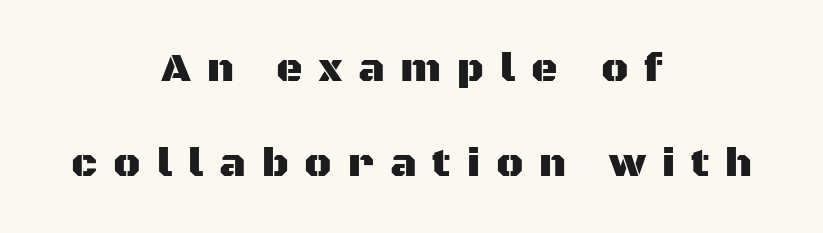
{"serif": "no", "italic": "no", "width": "normal", "stroke_contrast": "medium", "x_height": "large", "monospaced": "no", "underline": "no", "align": "center", "line_spacing": "loose", "line_spacing_ratio": 2.31, "letter_spacing": "wide", "letter_spacing_em": 0.39, "glyph_px": 41}
